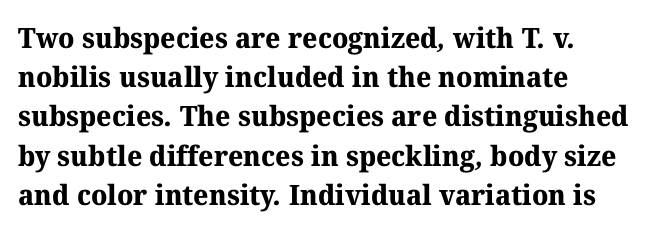
Q: Is the text bold? A: Yes.
Q: Is the typeface a serif or a sans-serif typeface? A: Serif.
Q: Is the text underlined? A: No.
Q: Is the spacing between letters normal or unusually wide? A: Normal.
Q: Is the spacing between lines tight, normal or loose? A: Normal.
Q: Width (condensed, normal, or wide)? A: Normal.
Q: Stroke contrast? A: Medium.
Q: x-height? A: Medium.
Q: Monospaced? A: No.
